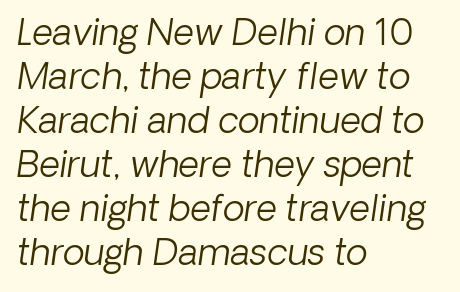
Q: Is the text bold? A: No.
Q: Is the text italic (slanted)? A: Yes, it leans right by about 8 degrees.
Q: Is the text underlined? A: No.
Q: How is the paragraph aligned? A: Left-aligned.
Q: Is the spacing between letters normal or unusually wide? A: Normal.
Q: Width (condensed, normal, or wide)? A: Normal.
Q: Stroke contrast? A: Low.
Q: x-height? A: Medium.
Q: Monospaced? A: No.
